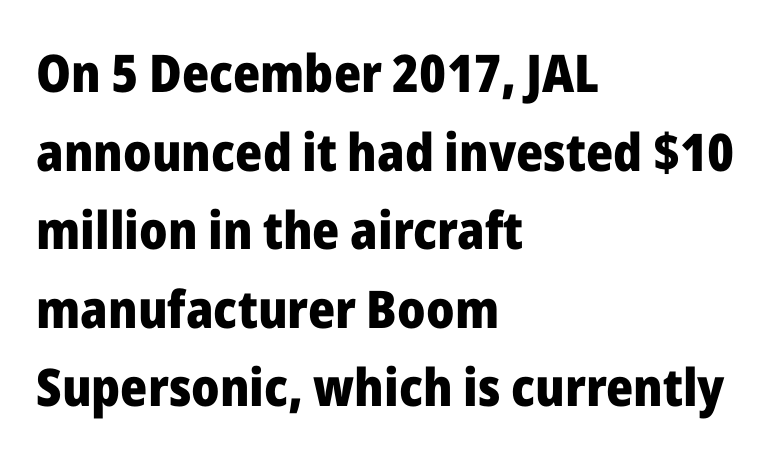
The image shows 52 px heavy sans-serif type, upright; set left-aligned, normal line spacing (1.51x), normal letter spacing, not underlined; low stroke contrast and a medium x-height.
